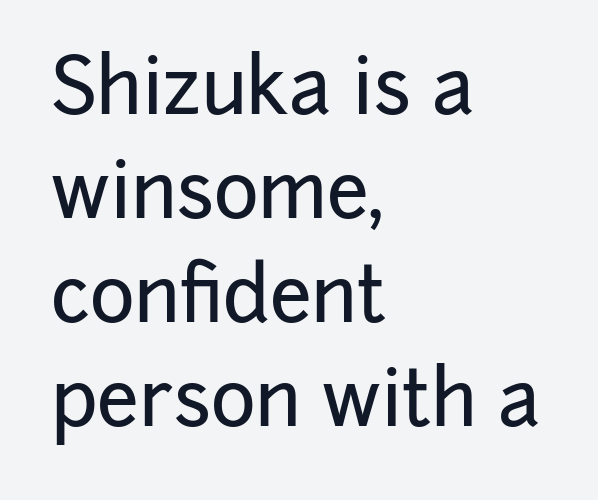
Descenders are the only things crossing below the line. This is roman type, the default non-slanted kind. The rendering keeps characters at their native spacing. Successive baselines arrive at the customary interval. Each letter's strokes conclude bluntly, with no projecting serifs. Each line starts at the same left margin while the right side varies.
